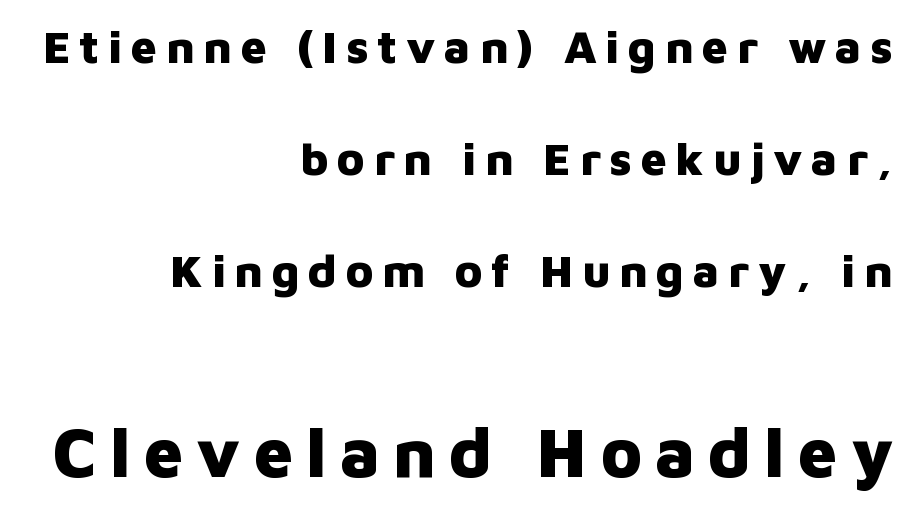
The image shows 69 px heavy sans-serif type, upright; set right-aligned, loose line spacing (2.44x), not underlined; the second (bottom) block is 1.5x larger; low stroke contrast and a medium x-height.
